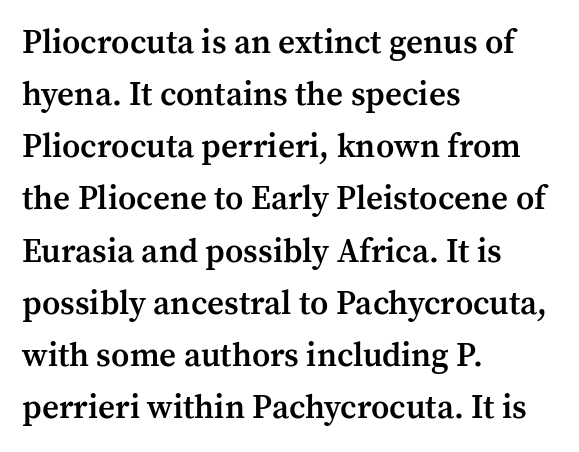
Set as a demibold, roughly 600 on the weight scale. Underline: absent. Note the varied advance widths — an 'i' is clearly narrower than an 'm'. Style check: upright. Serif or sans? Serif — the stroke terminals have little feet.
